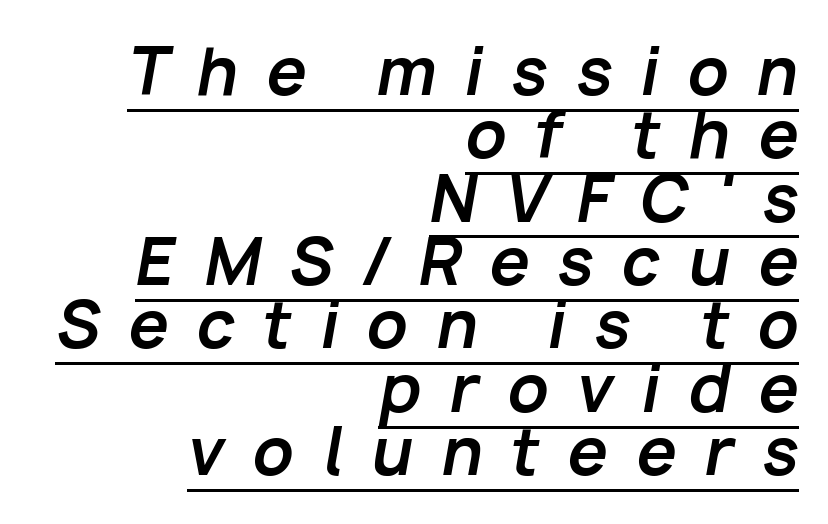
The image shows 64 px bold type, italic (leaning right); set right-aligned, tight line spacing (0.99x), unusually wide letter spacing (+0.44 em), underlined; low stroke contrast and a medium x-height.
